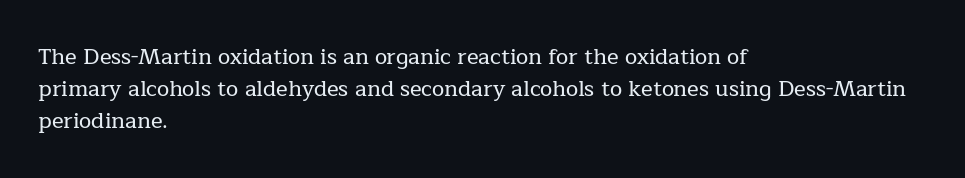
The image shows 22 px text type, upright; set left-aligned, normal line spacing (1.46x), normal letter spacing, not underlined.
